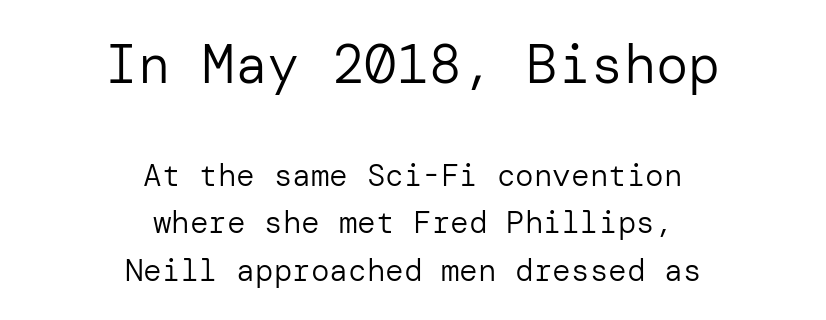
Q: Is the text bold? A: No.
Q: Is the text italic (slanted)? A: No, it is upright.
Q: Is the typeface a serif or a sans-serif typeface? A: Sans-serif.
Q: Is the text underlined? A: No.
Q: How is the paragraph aligned? A: Centered.
Q: Is the spacing between letters normal or unusually wide? A: Normal.
Q: Is the spacing between lines tight, normal or loose? A: Normal.
Q: Which block of text is set in a larger size, the first (top) or the second (bottom)? A: The first (top) one.
Q: Width (condensed, normal, or wide)? A: Normal.
Q: Stroke contrast? A: Low.
Q: x-height? A: Medium.
